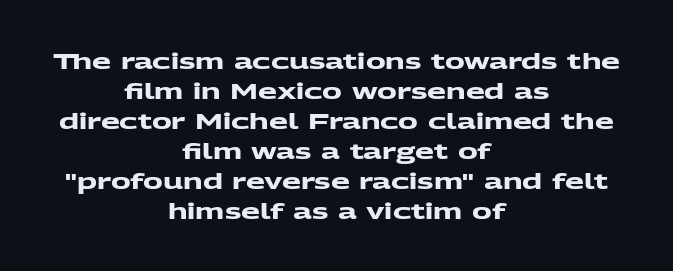
{"bold": "yes", "underline": "no", "align": "center", "line_spacing": "normal", "line_spacing_ratio": 1.36, "letter_spacing": "normal", "letter_spacing_em": 0.0, "glyph_px": 22}
